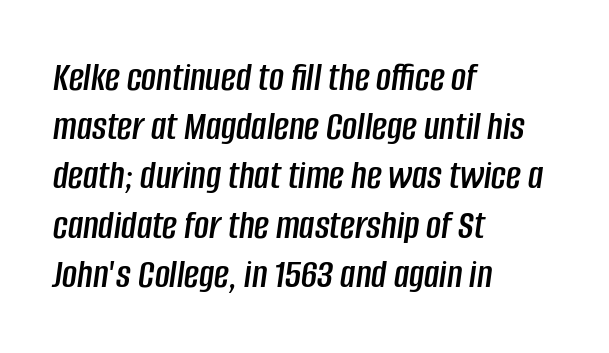
The image shows 41 px condensed type, italic (leaning right); set left-aligned, line spacing 1.2x, normal letter spacing, not underlined; low stroke contrast and a large x-height.
